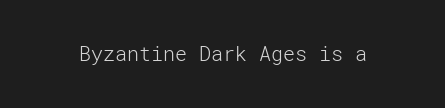
Posture: upright roman. Short note: letters normally spaced. The weight would be labelled regular, book, light, or lighter still. Lines of text with bare space underneath.
